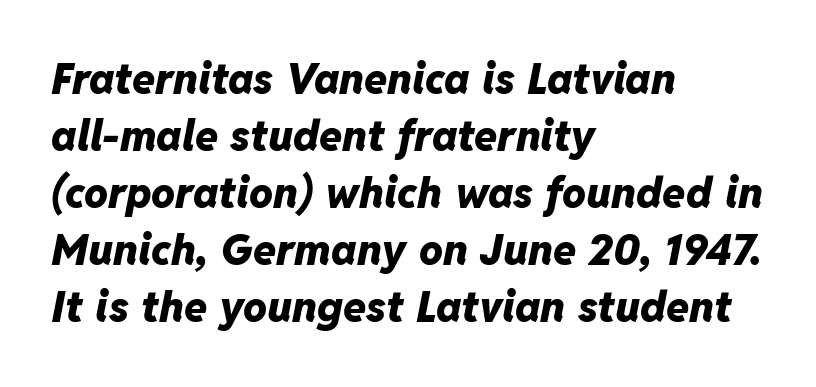
The image shows 42 px heavy type, italic (leaning right); set left-aligned, normal line spacing (1.36x), normal letter spacing, not underlined; low stroke contrast and a medium x-height.
